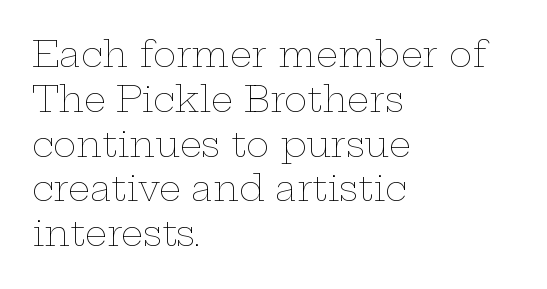
{"italic": "no", "bold": "no", "weight": "thin", "width": "wide", "stroke_contrast": "low", "x_height": "medium", "monospaced": "no", "underline": "no", "align": "left", "line_spacing": "normal", "line_spacing_ratio": 1.28, "letter_spacing": "normal", "letter_spacing_em": 0.0, "glyph_px": 35}
